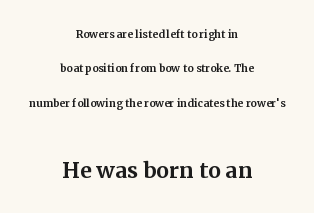
Q: Is the text italic (slanted)? A: No, it is upright.
Q: Is the typeface a serif or a sans-serif typeface? A: Serif.
Q: Is the text underlined? A: No.
Q: How is the paragraph aligned? A: Centered.
Q: Is the spacing between letters normal or unusually wide? A: Normal.
Q: Is the spacing between lines tight, normal or loose? A: Loose.
Q: Which block of text is set in a larger size, the first (top) or the second (bottom)? A: The second (bottom) one.
Q: Width (condensed, normal, or wide)? A: Normal.
Q: Stroke contrast? A: Medium.
Q: x-height? A: Medium.
Q: Monospaced? A: No.
